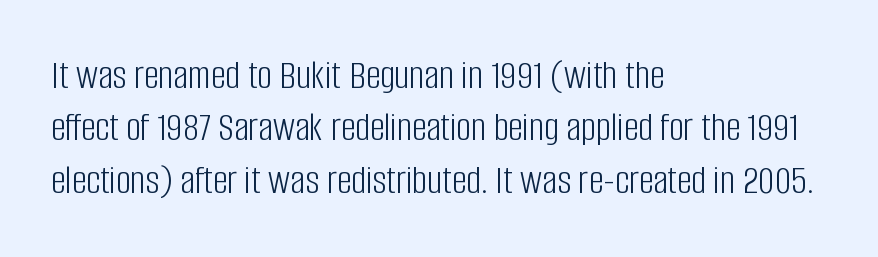
Do the characters align in a grid? No, the font is proportional. The face looks like a standard text weight, possibly lighter. Italic: no, the glyphs are upright roman. Line spacing here is normal. The ragged edge is on the right, which tells us the setting is flush left.
